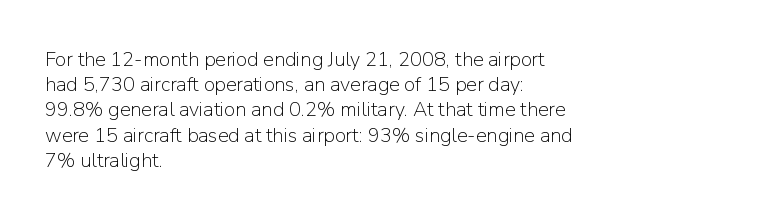
How would I describe the line gaps? Plain and ordinary. Stem width sits at or under what a default text font uses. Posture: straight, roman, zero tilt. Underlining? Definitely not there. How are the letters spaced? Ordinarily, with no added tracking. Alignment: flush left.
